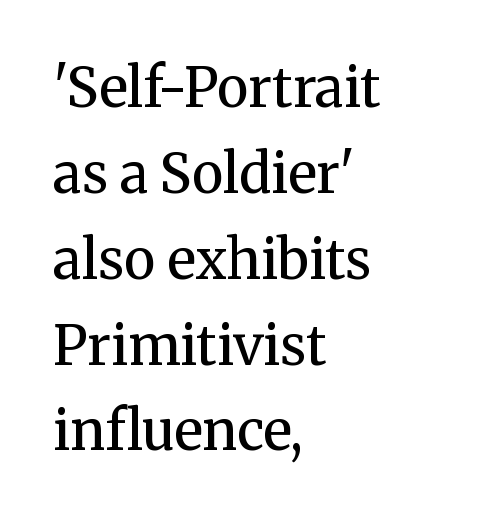
{"serif": "yes", "italic": "no", "bold": "no", "weight": "regular", "width": "normal", "stroke_contrast": "medium", "x_height": "medium", "monospaced": "no", "underline": "no", "align": "left", "line_spacing": "normal", "line_spacing_ratio": 1.59, "letter_spacing": "normal", "letter_spacing_em": 0.0, "glyph_px": 54}
